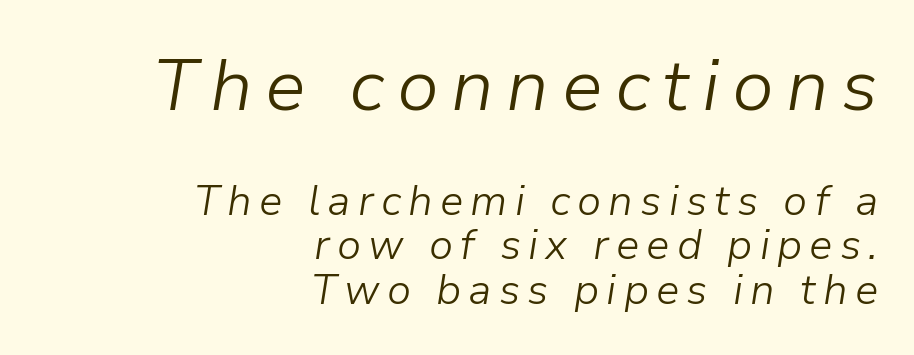
{"italic": "yes", "lean": "right", "slant_degrees": 9, "bold": "no", "weight": "light", "width": "normal", "stroke_contrast": "low", "x_height": "medium", "monospaced": "no", "underline": "no", "align": "right", "line_spacing": "tight", "line_spacing_ratio": 1.06, "larger_block": "first", "size_ratio": 1.74, "glyph_px": 73}
